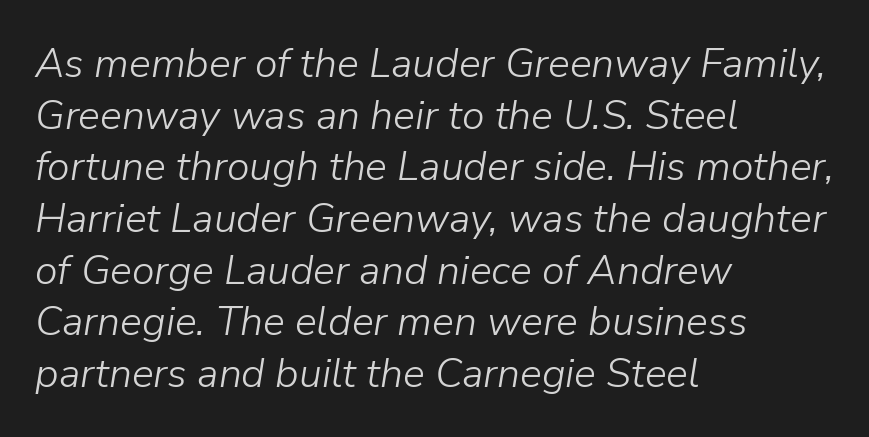
Anything drawn beneath the words? Only blank space. Each new line begins a customary step beneath the previous one. Inter-character spacing is left at the font's built-in metrics. Observe the lean: these are italic letterforms.
